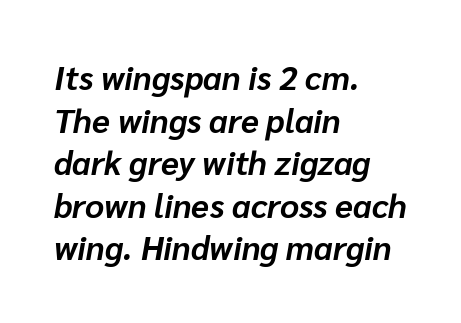
{"italic": "yes", "lean": "right", "slant_degrees": 10, "bold": "yes", "weight": "bold", "width": "normal", "stroke_contrast": "low", "x_height": "medium", "monospaced": "no", "underline": "no", "align": "left", "line_spacing": "normal", "line_spacing_ratio": 1.29, "letter_spacing": "normal", "letter_spacing_em": 0.0, "glyph_px": 33}
